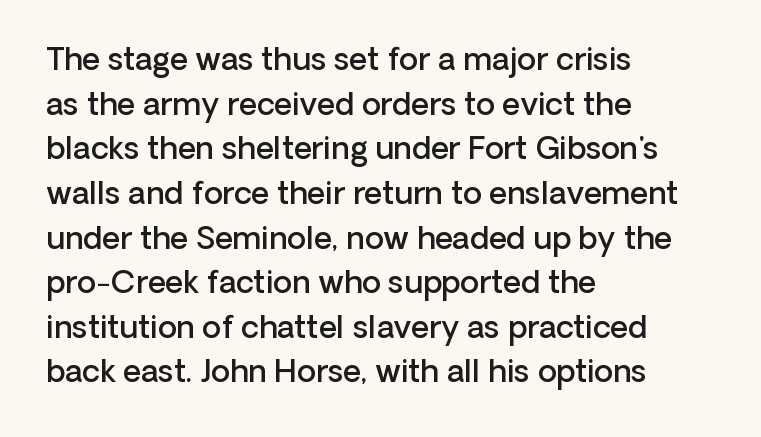
Q: Is the text bold? A: Semi-bold.
Q: Is the text italic (slanted)? A: No, it is upright.
Q: Is the typeface a serif or a sans-serif typeface? A: Sans-serif.
Q: Is the text underlined? A: No.
Q: How is the paragraph aligned? A: Left-aligned.
Q: Is the spacing between letters normal or unusually wide? A: Normal.
Q: Is the spacing between lines tight, normal or loose? A: Normal.
Q: Width (condensed, normal, or wide)? A: Normal.
Q: Stroke contrast? A: Low.
Q: x-height? A: Medium.
Q: Monospaced? A: No.
